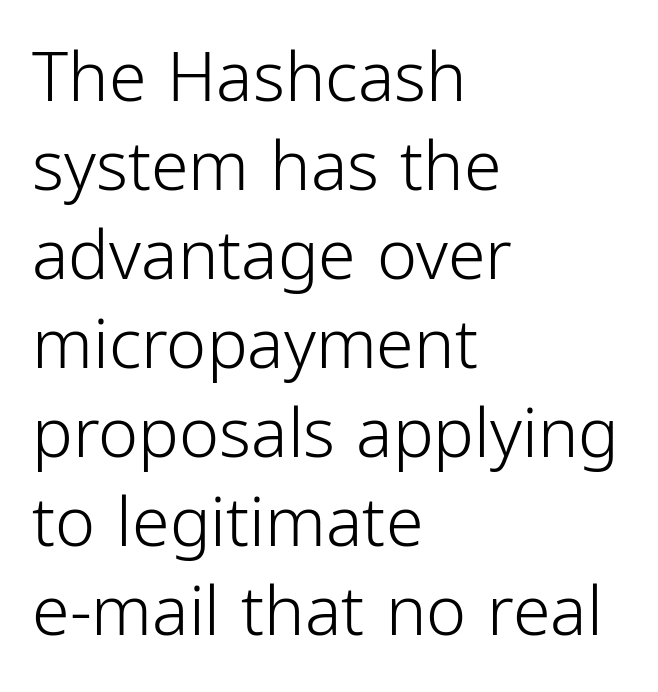
Q: Is the text bold? A: No.
Q: Is the text italic (slanted)? A: No, it is upright.
Q: Is the typeface a serif or a sans-serif typeface? A: Sans-serif.
Q: Is the text underlined? A: No.
Q: How is the paragraph aligned? A: Left-aligned.
Q: Is the spacing between letters normal or unusually wide? A: Normal.
Q: Is the spacing between lines tight, normal or loose? A: Normal.
Q: Width (condensed, normal, or wide)? A: Condensed.
Q: Stroke contrast? A: Low.
Q: x-height? A: Medium.
Q: Monospaced? A: No.
